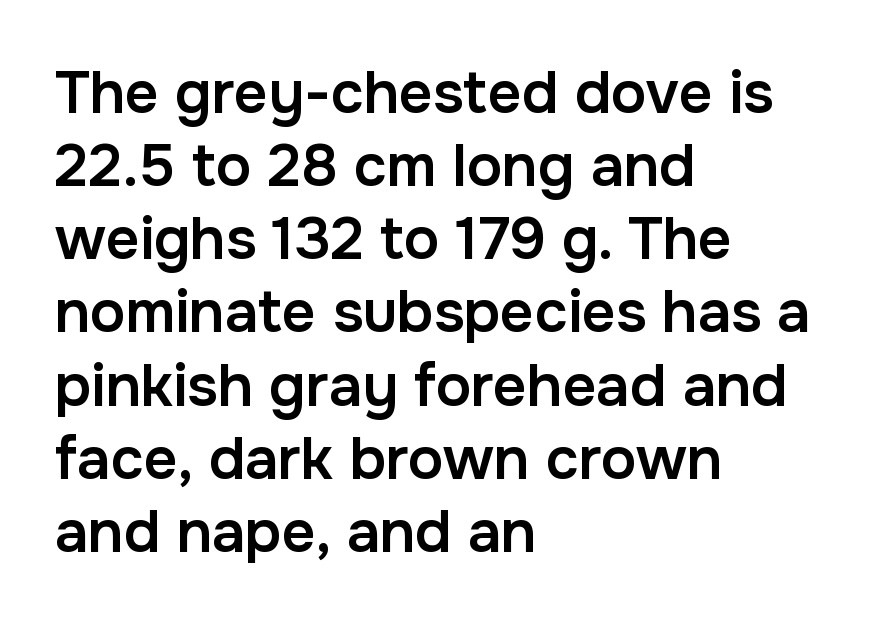
Q: Is the text bold? A: Semi-bold.
Q: Is the text italic (slanted)? A: No, it is upright.
Q: Is the typeface a serif or a sans-serif typeface? A: Sans-serif.
Q: Is the text underlined? A: No.
Q: How is the paragraph aligned? A: Left-aligned.
Q: Is the spacing between letters normal or unusually wide? A: Normal.
Q: Width (condensed, normal, or wide)? A: Normal.
Q: Stroke contrast? A: Low.
Q: x-height? A: Medium.
Q: Monospaced? A: No.
